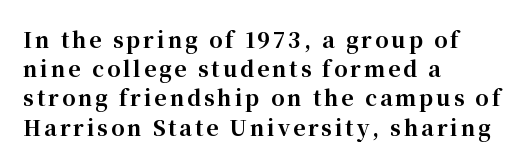
The strokes are fattened all the way to bold. The type sits square on the baseline with zero lean. Descender tails drop into unmarked territory. Typeset ragged right — the left edge is the straight one. Is there much room between lines? A standard amount, neither cramped nor airy.
